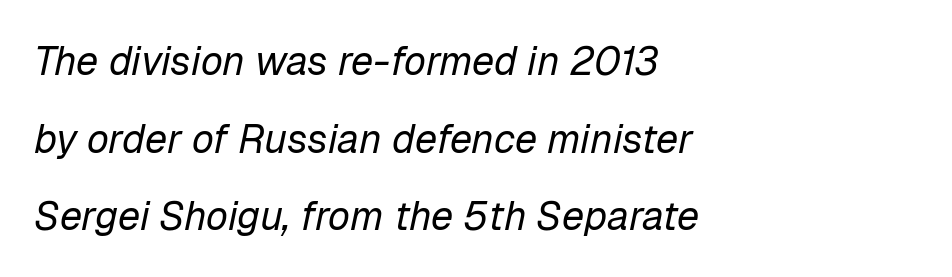
{"italic": "yes", "lean": "right", "slant_degrees": 12, "bold": "no", "weight": "regular", "width": "normal", "stroke_contrast": "low", "x_height": "medium", "monospaced": "no", "underline": "no", "align": "left", "line_spacing": "loose", "line_spacing_ratio": 1.94, "letter_spacing": "normal", "letter_spacing_em": 0.0, "glyph_px": 40}
